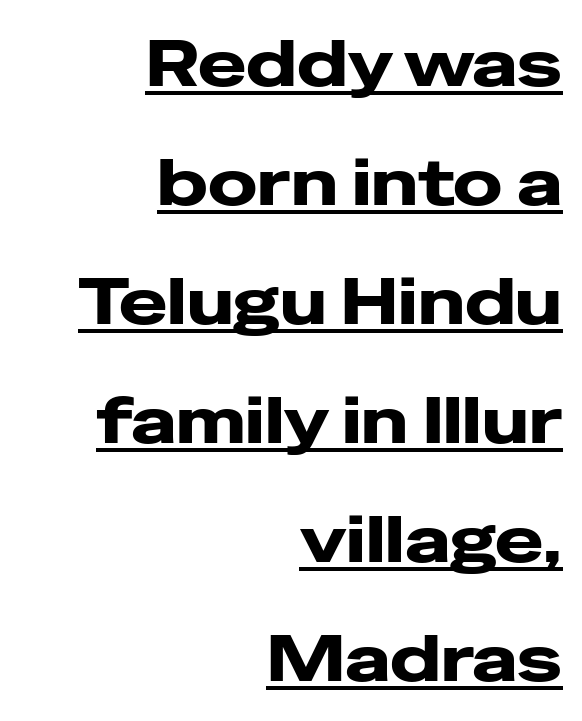
{"serif": "no", "italic": "no", "bold": "yes", "weight": "heavy", "width": "wide", "stroke_contrast": "low", "x_height": "medium", "monospaced": "no", "underline": "yes", "align": "right", "line_spacing_ratio": 1.83, "letter_spacing": "normal", "letter_spacing_em": 0.0, "glyph_px": 65}
